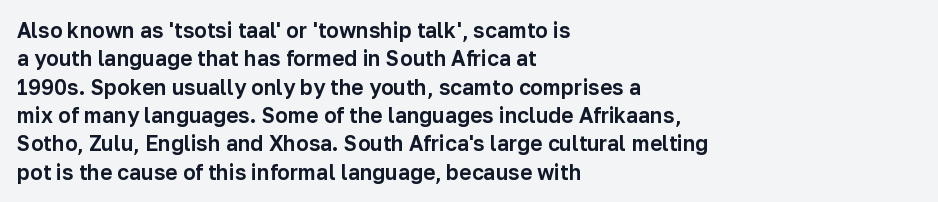
{"italic": "no", "underline": "no", "align": "left", "line_spacing": "normal", "line_spacing_ratio": 1.35, "letter_spacing": "normal", "letter_spacing_em": 0.0, "glyph_px": 21}
